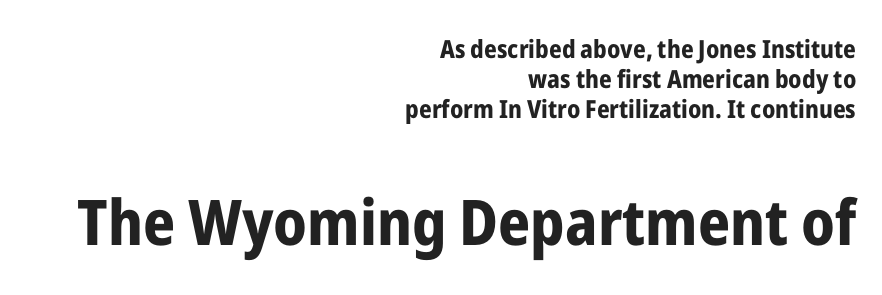
Q: Is the text bold? A: Yes.
Q: Is the text italic (slanted)? A: No, it is upright.
Q: Is the typeface a serif or a sans-serif typeface? A: Sans-serif.
Q: Is the text underlined? A: No.
Q: How is the paragraph aligned? A: Right-aligned.
Q: Is the spacing between letters normal or unusually wide? A: Normal.
Q: Which block of text is set in a larger size, the first (top) or the second (bottom)? A: The second (bottom) one.
Q: Width (condensed, normal, or wide)? A: Condensed.
Q: Stroke contrast? A: Low.
Q: x-height? A: Medium.
Q: Monospaced? A: No.
